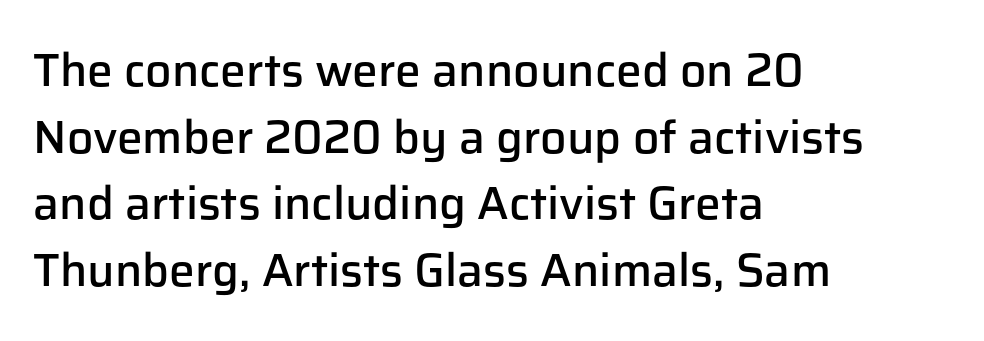
Looks like regular typesetting: each glyph gets only the width it needs. These lines keep a tight, regular rhythm from letter to letter. What's the leading like? Ordinary, nothing unusual. The compositor pushed each line to the left boundary.
